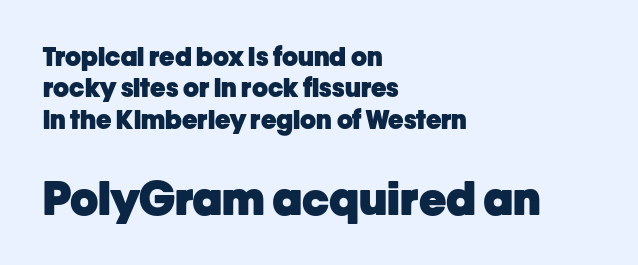
{"serif": "no", "italic": "no", "bold": "yes", "weight": "heavy", "width": "normal", "stroke_contrast": "low", "x_height": "medium", "monospaced": "no", "underline": "no", "align": "left", "line_spacing_ratio": 1.21, "letter_spacing": "normal", "letter_spacing_em": 0.0, "larger_block": "second", "size_ratio": 1.77, "glyph_px": 46}
